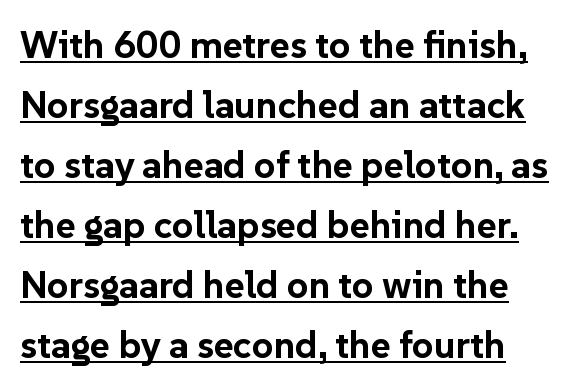
Q: Is the text bold? A: Yes.
Q: Is the text italic (slanted)? A: No, it is upright.
Q: Is the typeface a serif or a sans-serif typeface? A: Sans-serif.
Q: Is the text underlined? A: Yes.
Q: How is the paragraph aligned? A: Left-aligned.
Q: Is the spacing between letters normal or unusually wide? A: Normal.
Q: Is the spacing between lines tight, normal or loose? A: Normal.
Q: Width (condensed, normal, or wide)? A: Normal.
Q: Stroke contrast? A: Low.
Q: x-height? A: Medium.
Q: Monospaced? A: No.
